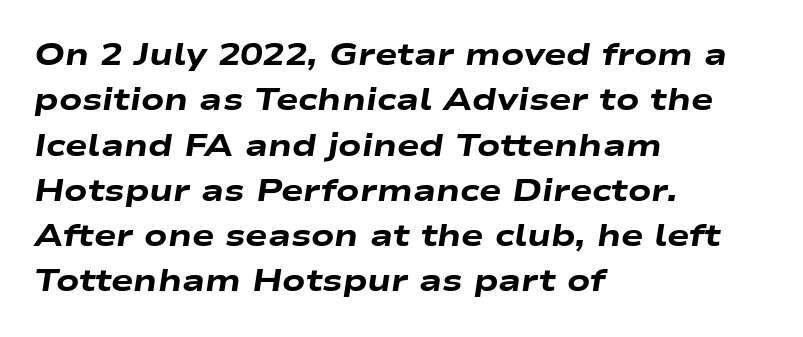
{"italic": "yes", "lean": "right", "slant_degrees": 9, "bold": "yes", "weight": "heavy", "width": "wide", "stroke_contrast": "low", "x_height": "medium", "monospaced": "no", "underline": "no", "align": "left", "line_spacing": "normal", "line_spacing_ratio": 1.51, "letter_spacing": "normal", "letter_spacing_em": 0.0, "glyph_px": 30}
